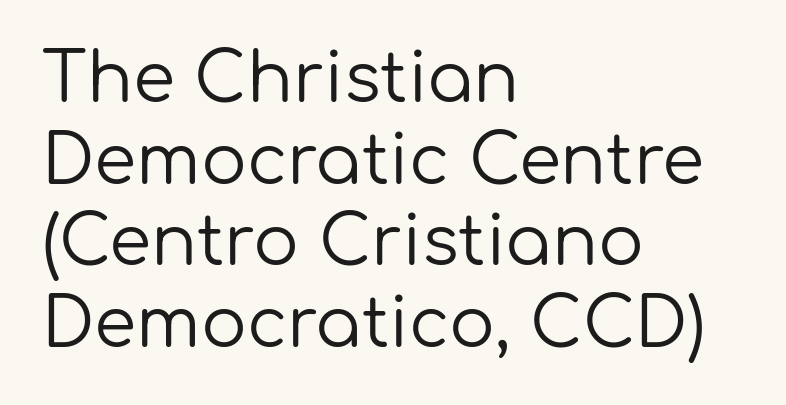
The rendering uses natural spacing where letterforms have individual widths. Tracking here is standard; glyphs follow each other at the usual distance. Vertical stems look standard width or narrower in stroke. Compared with a centered layout, this one pins lines to the left instead. The specimen omits any rule beneath the text block's lines.
